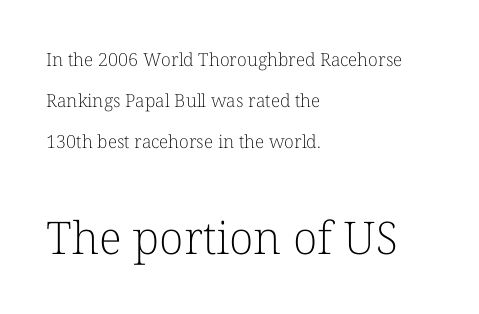
Q: Is the text bold? A: No.
Q: Is the text italic (slanted)? A: No, it is upright.
Q: Is the typeface a serif or a sans-serif typeface? A: Serif.
Q: Is the text underlined? A: No.
Q: How is the paragraph aligned? A: Left-aligned.
Q: Is the spacing between letters normal or unusually wide? A: Normal.
Q: Is the spacing between lines tight, normal or loose? A: Loose.
Q: Which block of text is set in a larger size, the first (top) or the second (bottom)? A: The second (bottom) one.
Q: Width (condensed, normal, or wide)? A: Normal.
Q: Stroke contrast? A: Low.
Q: x-height? A: Medium.
Q: Monospaced? A: No.
